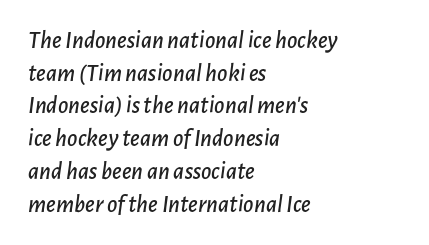
The image shows 25 px text type, italic (leaning right); set left-aligned, normal line spacing (1.31x), normal letter spacing, not underlined.
